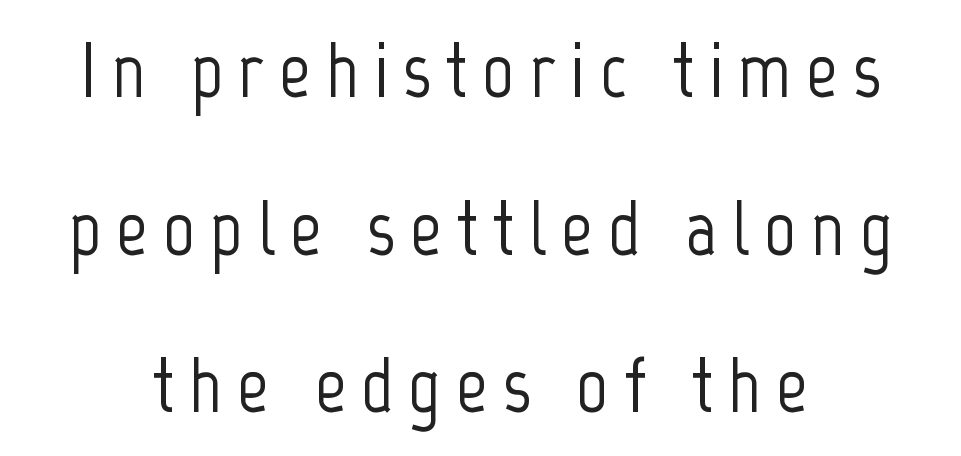
The whitespace from short lines is split evenly between both sides. Beneath every word, the page is bare. The face used here is proportionally spaced, like ordinary book or web type. These lines were composed using upright roman letters.
